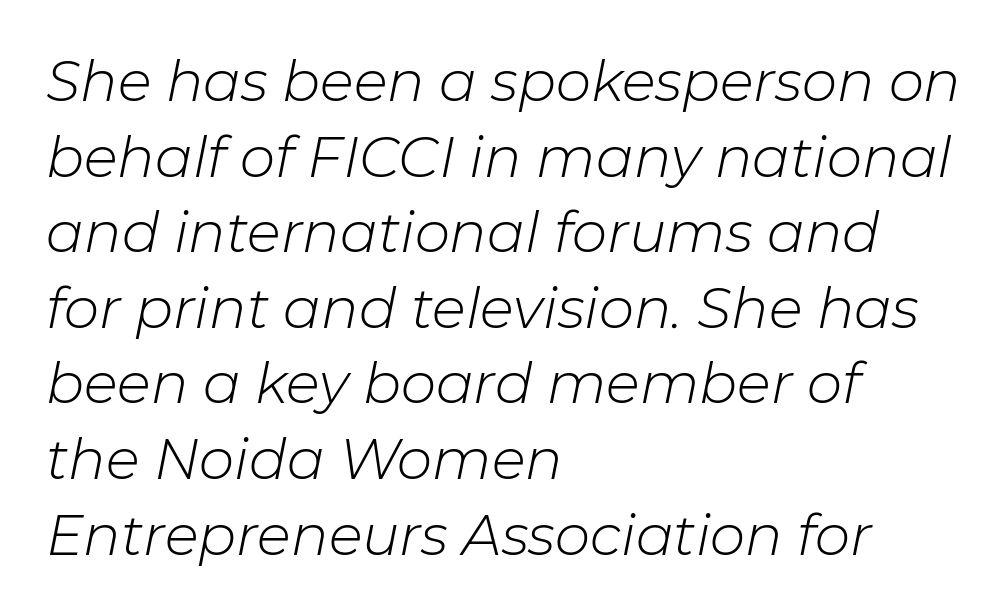
{"italic": "yes", "lean": "right", "slant_degrees": 11, "bold": "no", "weight": "light", "width": "normal", "stroke_contrast": "low", "x_height": "medium", "monospaced": "no", "underline": "no", "align": "left", "line_spacing": "normal", "line_spacing_ratio": 1.35, "letter_spacing": "normal", "letter_spacing_em": 0.0, "glyph_px": 56}
